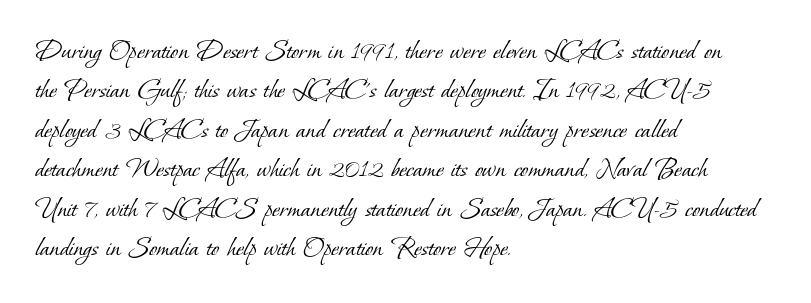
Q: Is the text bold? A: No.
Q: Is the typeface a serif or a sans-serif typeface? A: Serif.
Q: Is the text underlined? A: No.
Q: How is the paragraph aligned? A: Left-aligned.
Q: Is the spacing between letters normal or unusually wide? A: Normal.
Q: Is the spacing between lines tight, normal or loose? A: Normal.
Q: Width (condensed, normal, or wide)? A: Normal.
Q: Stroke contrast? A: Low.
Q: x-height? A: Small.
Q: Monospaced? A: No.
